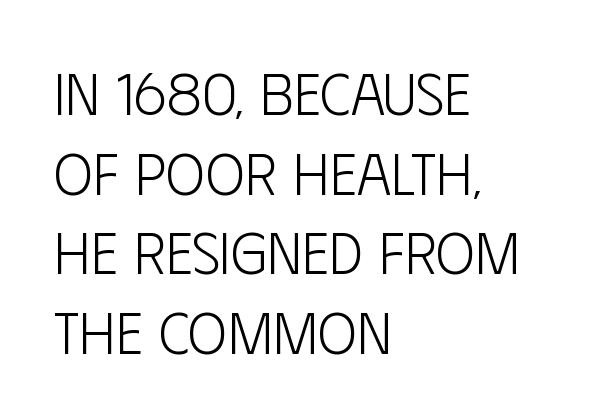
The image shows 59 px light, condensed sans-serif type, upright; set left-aligned, normal line spacing (1.35x), normal letter spacing, not underlined; low stroke contrast and a large x-height.
